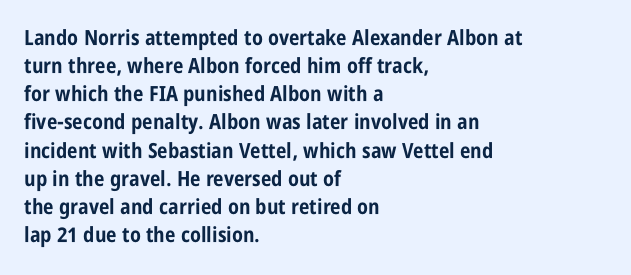
The image shows 21 px bold type, upright; set left-aligned, normal line spacing (1.34x), normal letter spacing, not underlined.
